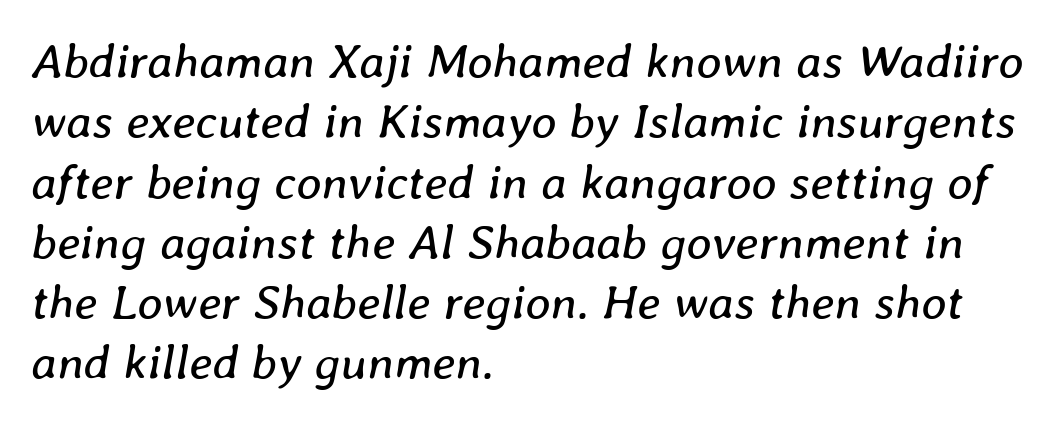
{"italic": "yes", "lean": "right", "slant_degrees": 8, "bold": "no", "weight": "regular", "width": "normal", "stroke_contrast": "low", "x_height": "medium", "monospaced": "no", "underline": "no", "align": "left", "line_spacing_ratio": 1.23, "letter_spacing": "normal", "letter_spacing_em": 0.0, "glyph_px": 49}
